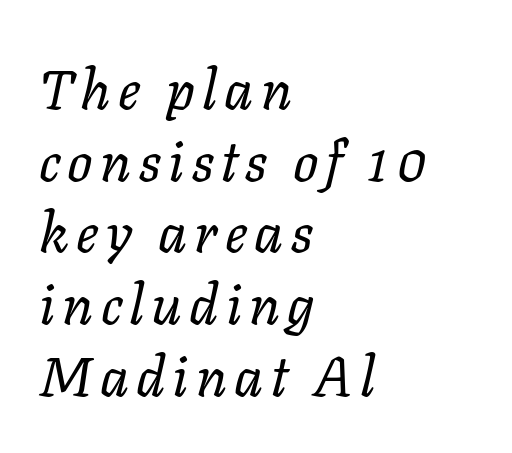
Q: Is the text bold? A: No.
Q: Is the text italic (slanted)? A: Yes, it leans right by about 11 degrees.
Q: Is the text underlined? A: No.
Q: How is the paragraph aligned? A: Left-aligned.
Q: Is the spacing between lines tight, normal or loose? A: Normal.
Q: Width (condensed, normal, or wide)? A: Normal.
Q: Stroke contrast? A: Low.
Q: x-height? A: Medium.
Q: Monospaced? A: No.
